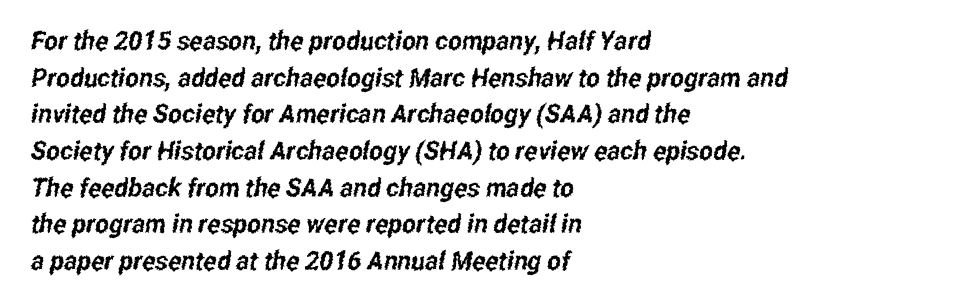
The image shows 26 px text type; set left-aligned, normal line spacing (1.41x), normal letter spacing, not underlined.
